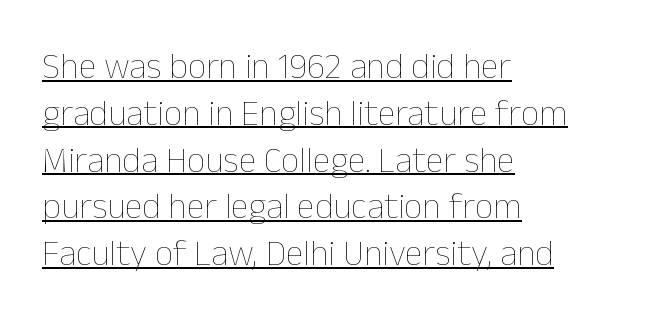
{"italic": "no", "bold": "no", "weight": "thin", "width": "normal", "stroke_contrast": "low", "x_height": "medium", "monospaced": "no", "underline": "yes", "align": "left", "line_spacing": "normal", "line_spacing_ratio": 1.3, "letter_spacing": "normal", "letter_spacing_em": 0.0, "glyph_px": 36}
